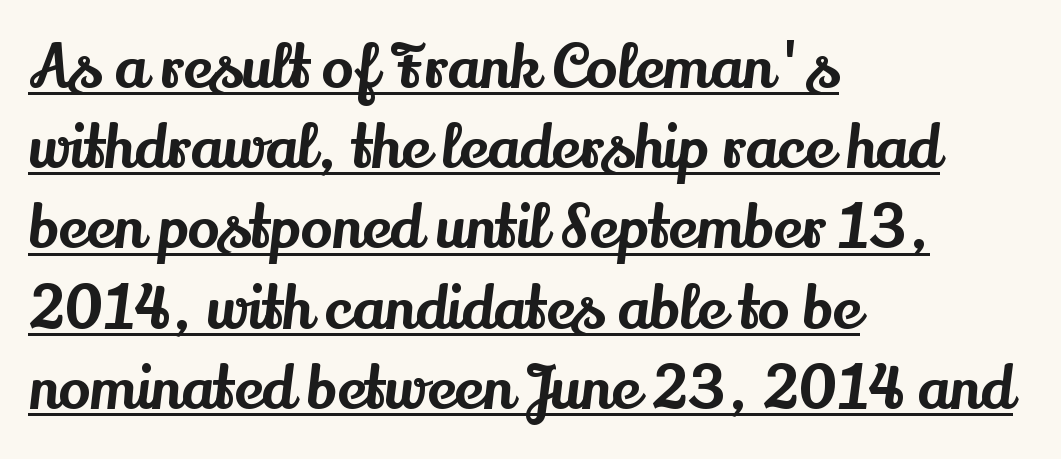
The image shows 59 px serif type; set left-aligned, normal line spacing (1.36x), normal letter spacing, underlined; medium stroke contrast and a small x-height.
